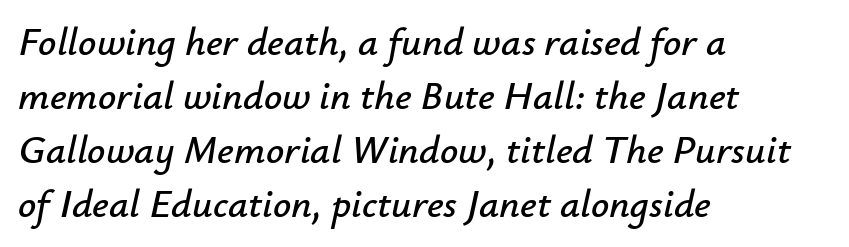
Q: Is the text italic (slanted)? A: Yes, it leans right by about 12 degrees.
Q: Is the text underlined? A: No.
Q: How is the paragraph aligned? A: Left-aligned.
Q: Is the spacing between letters normal or unusually wide? A: Normal.
Q: Is the spacing between lines tight, normal or loose? A: Normal.
Q: Width (condensed, normal, or wide)? A: Normal.
Q: Stroke contrast? A: Low.
Q: x-height? A: Small.
Q: Monospaced? A: No.
